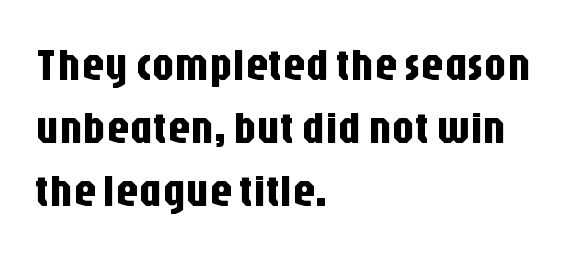
Q: Is the text italic (slanted)? A: No, it is upright.
Q: Is the typeface a serif or a sans-serif typeface? A: Sans-serif.
Q: Is the text underlined? A: No.
Q: How is the paragraph aligned? A: Left-aligned.
Q: Is the spacing between letters normal or unusually wide? A: Normal.
Q: Is the spacing between lines tight, normal or loose? A: Normal.
Q: Width (condensed, normal, or wide)? A: Condensed.
Q: Stroke contrast? A: Low.
Q: x-height? A: Large.
Q: Monospaced? A: No.
